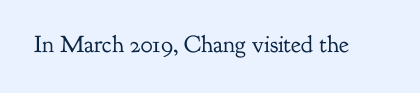
{"italic": "no", "bold": "no", "underline": "no", "letter_spacing": "normal", "letter_spacing_em": 0.0, "glyph_px": 24}
